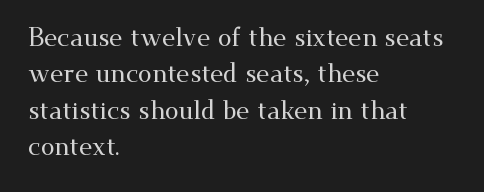
Plain, unruled lines of type. The type is set solid horizontally, with unmodified tracking. Tall strokes in this sample are plumb rather than angled. Regarding leading, the lines here are spaced in the standard way.
